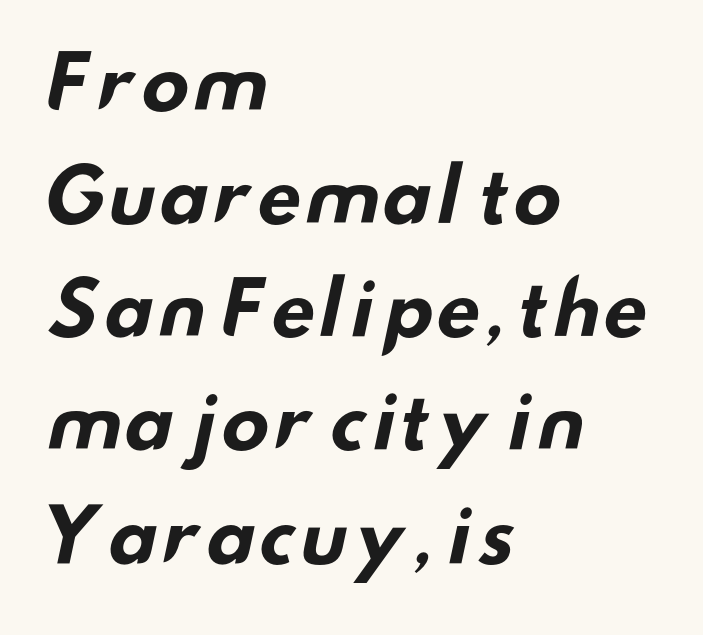
{"serif": "no", "bold": "yes", "weight": "bold", "width": "wide", "stroke_contrast": "low", "x_height": "small", "monospaced": "no", "underline": "no", "align": "left", "line_spacing": "normal", "line_spacing_ratio": 1.55, "letter_spacing": "normal", "letter_spacing_em": 0.0, "glyph_px": 73}
